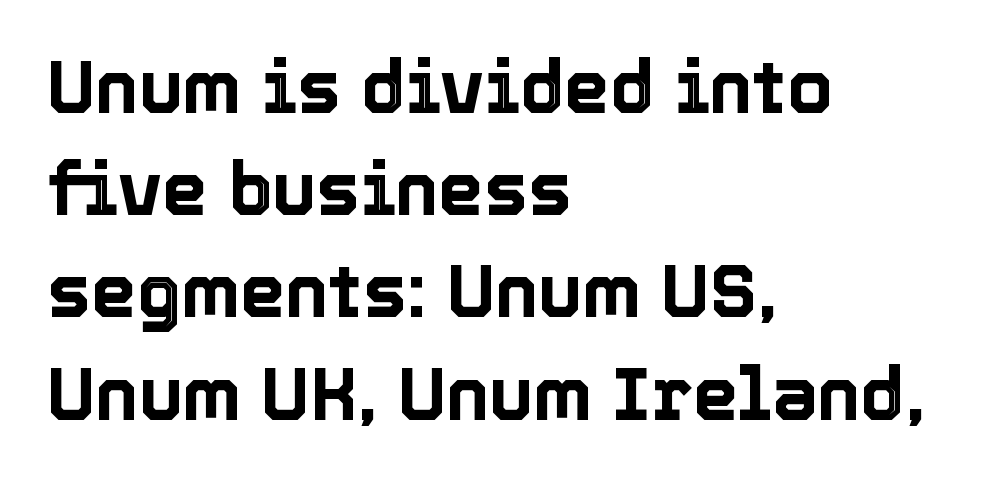
This sample uses an upright cut, with every glyph sitting square on the baseline. The horizontal fit of the characters is conventional and even. A classic flush-left, rag-right setting is used for this passage. Is this a fixed-width face? No — the glyphs have proportional, varying widths. Glance below the letters and you will spot only blank space.
